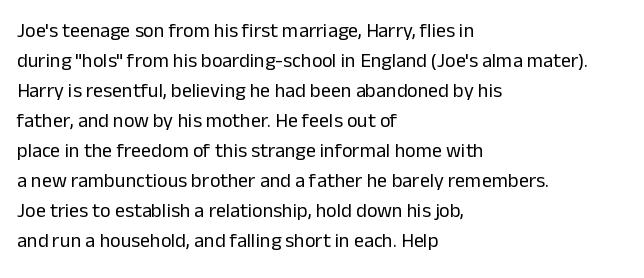
Q: Is the text bold? A: No.
Q: Is the text italic (slanted)? A: No, it is upright.
Q: Is the text underlined? A: No.
Q: How is the paragraph aligned? A: Left-aligned.
Q: Is the spacing between letters normal or unusually wide? A: Normal.
Q: Is the spacing between lines tight, normal or loose? A: Normal.
